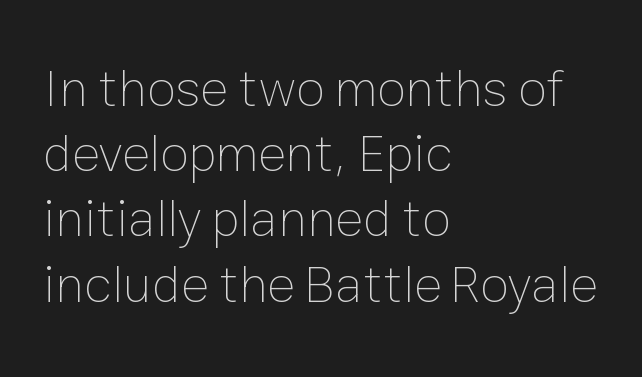
{"italic": "no", "bold": "no", "weight": "thin", "width": "normal", "stroke_contrast": "low", "x_height": "medium", "monospaced": "no", "underline": "no", "align": "left", "line_spacing_ratio": 1.23, "letter_spacing": "normal", "letter_spacing_em": 0.0, "glyph_px": 53}
